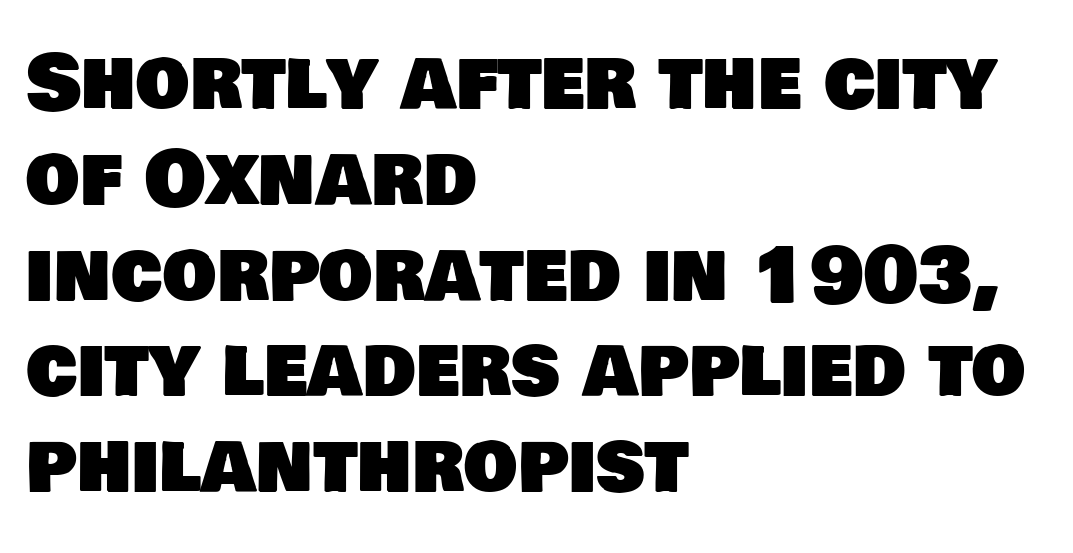
{"serif": "no", "width": "normal", "stroke_contrast": "low", "x_height": "large", "monospaced": "no", "underline": "no", "align": "left", "line_spacing": "normal", "line_spacing_ratio": 1.26, "letter_spacing": "normal", "letter_spacing_em": 0.0, "glyph_px": 76}
